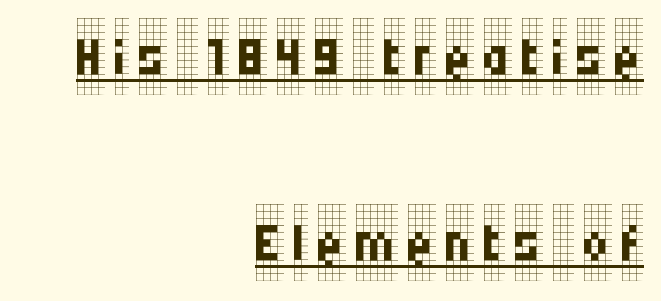
Q: Is the text bold? A: No.
Q: Is the text italic (slanted)? A: No, it is upright.
Q: Is the typeface a serif or a sans-serif typeface? A: Serif.
Q: Is the text underlined? A: Yes.
Q: How is the paragraph aligned? A: Right-aligned.
Q: Is the spacing between lines tight, normal or loose? A: Loose.
Q: Width (condensed, normal, or wide)? A: Condensed.
Q: Stroke contrast? A: Low.
Q: x-height? A: Large.
Q: Monospaced? A: No.
